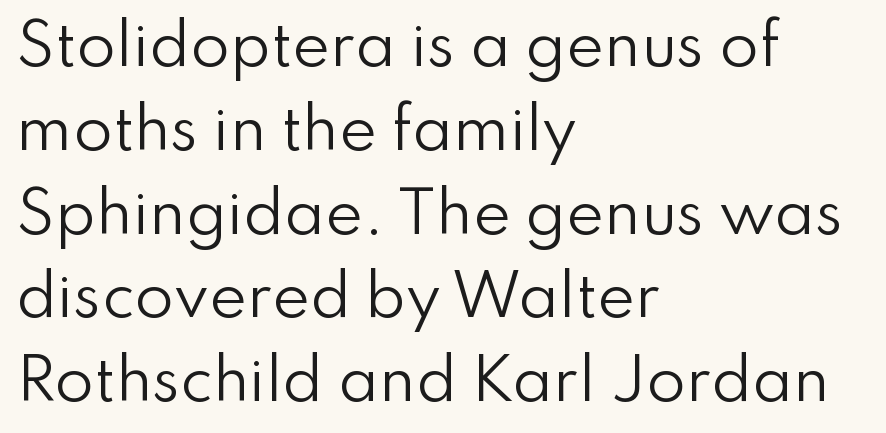
Notice how the stems are strictly vertical — no italics here. Nobody touched the tracking dial on this one. The font sits on the lighter half of the weight spectrum, regular included. Nothing sits at the stroke ends, so this counts as sans-serif.
